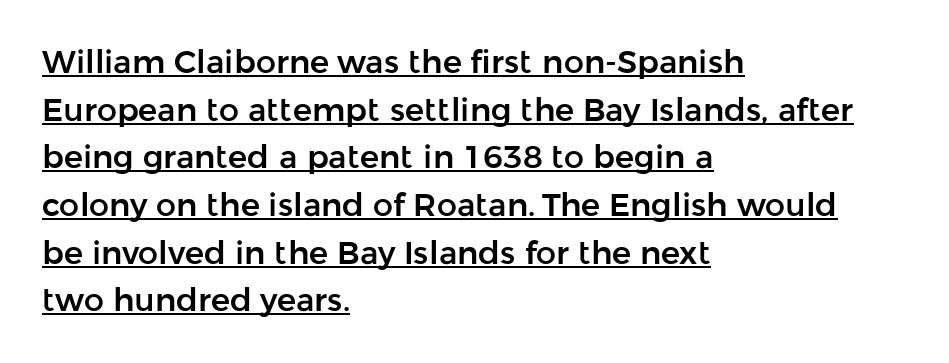
{"serif": "no", "italic": "no", "width": "normal", "stroke_contrast": "low", "x_height": "medium", "monospaced": "no", "underline": "yes", "align": "left", "line_spacing": "normal", "line_spacing_ratio": 1.49, "letter_spacing": "normal", "letter_spacing_em": 0.0, "glyph_px": 32}
